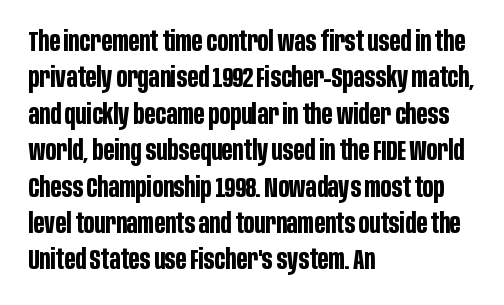
The image shows 28 px bold, condensed sans-serif type, upright; set left-aligned, normal line spacing (1.3x), normal letter spacing, not underlined; low stroke contrast and a large x-height.
